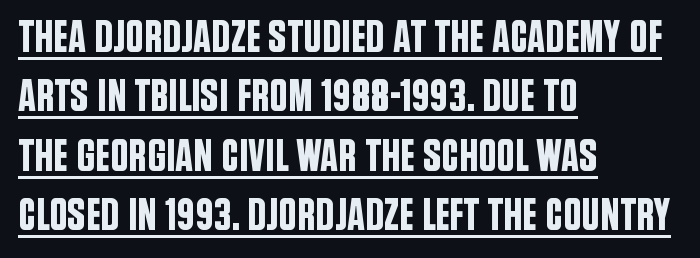
The rendering anchors every line to the left-hand side. A rule runs beneath these lines of type. Quick note: interline space is typical. The passage shown has conventional tracking throughout. Vertical strokes here are truly vertical. Each letter keeps its own natural width here, so spacing adapts to shape.
